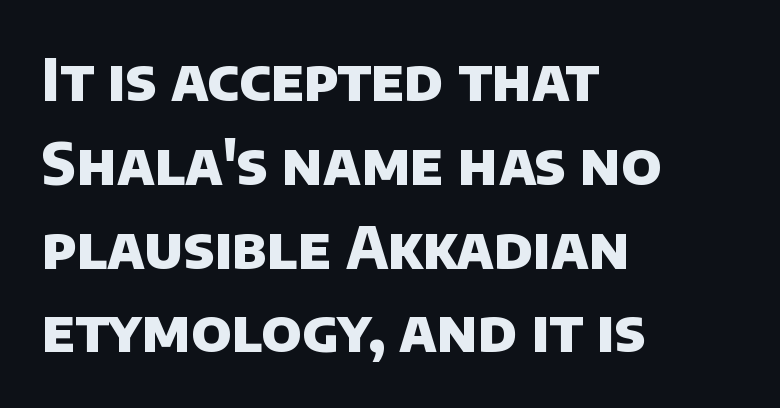
The image shows 57 px heavy sans-serif type; set left-aligned, normal line spacing (1.47x), normal letter spacing, not underlined; low stroke contrast and a large x-height.
